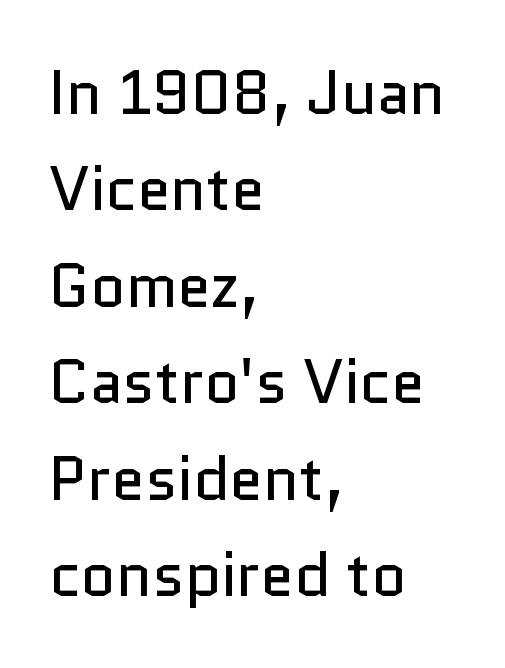
Q: Is the text bold? A: No.
Q: Is the text italic (slanted)? A: No, it is upright.
Q: Is the typeface a serif or a sans-serif typeface? A: Sans-serif.
Q: Is the text underlined? A: No.
Q: How is the paragraph aligned? A: Left-aligned.
Q: Is the spacing between letters normal or unusually wide? A: Normal.
Q: Is the spacing between lines tight, normal or loose? A: Normal.
Q: Width (condensed, normal, or wide)? A: Normal.
Q: Stroke contrast? A: Low.
Q: x-height? A: Medium.
Q: Monospaced? A: No.
